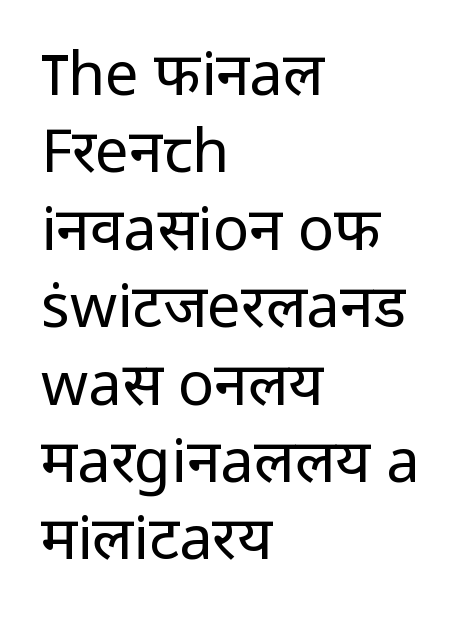
{"serif": "no", "italic": "no", "bold": "no", "weight": "regular", "width": "normal", "stroke_contrast": "low", "x_height": "medium", "monospaced": "no", "underline": "no", "align": "left", "line_spacing": "normal", "line_spacing_ratio": 1.29, "letter_spacing": "normal", "letter_spacing_em": 0.0, "glyph_px": 60}
